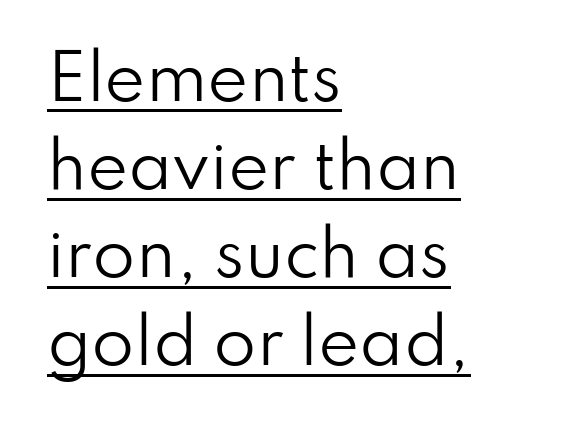
The image shows 62 px regular-weight sans-serif type, upright; set left-aligned, normal line spacing (1.42x), normal letter spacing, underlined; low stroke contrast and a small x-height.
